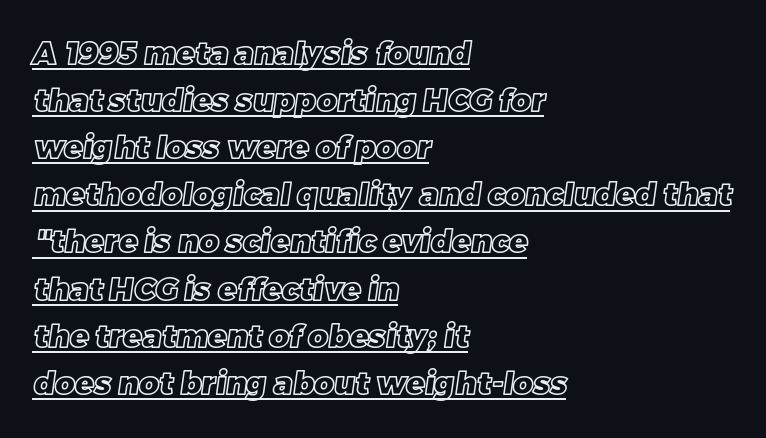
The image shows 31 px text type; set left-aligned, normal line spacing (1.52x), normal letter spacing, underlined; a large x-height.
